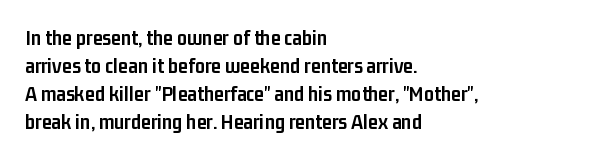
The image shows 22 px bold type, upright; set left-aligned, normal line spacing (1.27x), normal letter spacing, not underlined.
